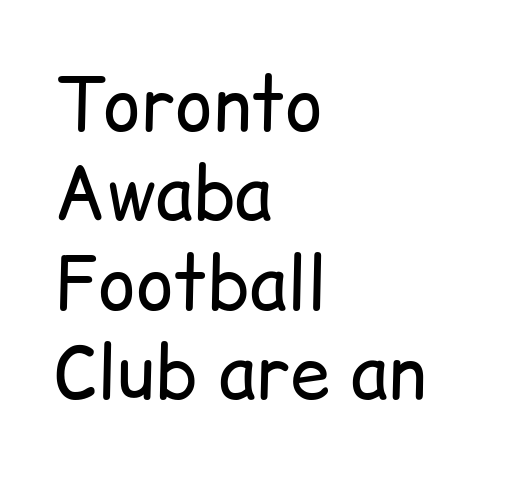
{"serif": "no", "italic": "no", "bold": "no", "weight": "regular", "width": "normal", "stroke_contrast": "low", "x_height": "medium", "monospaced": "no", "underline": "no", "align": "left", "line_spacing_ratio": 1.24, "letter_spacing": "normal", "letter_spacing_em": 0.0, "glyph_px": 72}
